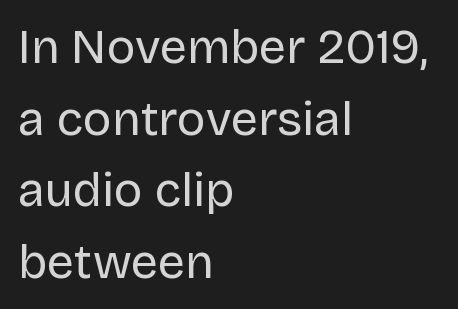
{"serif": "no", "italic": "no", "bold": "no", "weight": "regular", "width": "normal", "stroke_contrast": "low", "x_height": "large", "monospaced": "no", "underline": "no", "align": "left", "line_spacing": "normal", "line_spacing_ratio": 1.49, "letter_spacing": "normal", "letter_spacing_em": 0.0, "glyph_px": 48}
